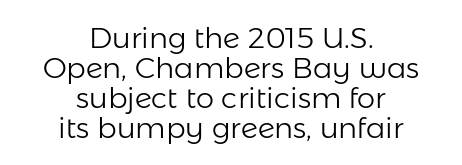
Q: Is the text bold? A: No.
Q: Is the text italic (slanted)? A: No, it is upright.
Q: Is the typeface a serif or a sans-serif typeface? A: Sans-serif.
Q: Is the text underlined? A: No.
Q: How is the paragraph aligned? A: Centered.
Q: Is the spacing between letters normal or unusually wide? A: Normal.
Q: Is the spacing between lines tight, normal or loose? A: Tight.
Q: Width (condensed, normal, or wide)? A: Normal.
Q: Stroke contrast? A: Low.
Q: x-height? A: Medium.
Q: Monospaced? A: No.
